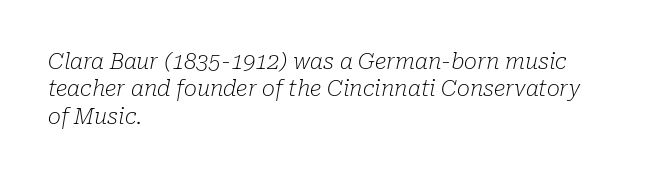
These glyphs show unthickened strokes, regular width or finer. Tracking here is standard; glyphs follow each other at the usual distance. Rendered with sloped, italic letterforms. A student would call this left alignment; a typographer would say flush left, rag right.
